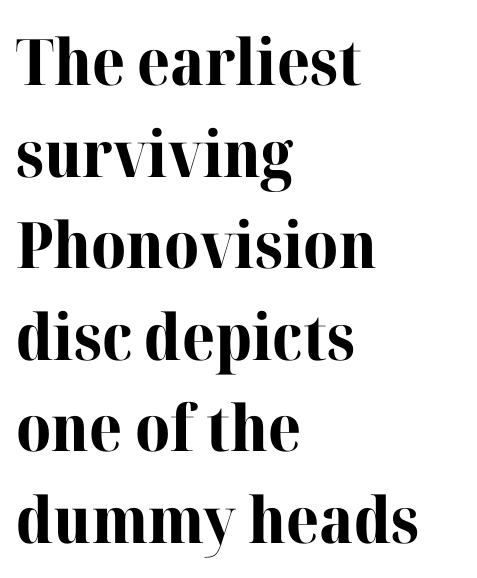
Line beginnings align vertically; line endings do not. You could not count columns in this text — the font is proportionally spaced. Anything drawn beneath the words? Only blank space. The typeface chosen for these lines features serifs.
